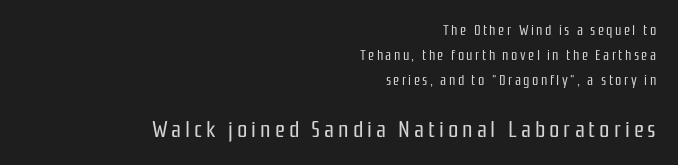
{"italic": "no", "bold": "no", "underline": "no", "align": "right", "line_spacing_ratio": 1.8, "larger_block": "second", "size_ratio": 1.64, "glyph_px": 23}
